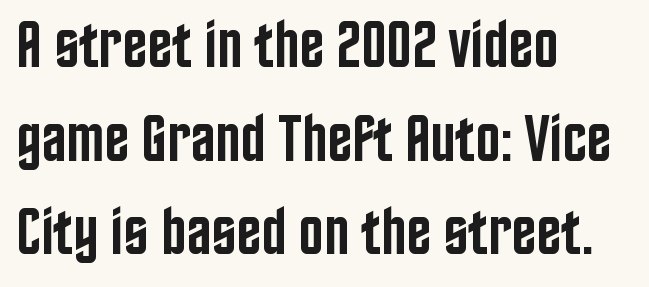
Q: Is the text bold? A: Semi-bold.
Q: Is the text italic (slanted)? A: No, it is upright.
Q: Is the typeface a serif or a sans-serif typeface? A: Sans-serif.
Q: Is the text underlined? A: No.
Q: How is the paragraph aligned? A: Left-aligned.
Q: Is the spacing between letters normal or unusually wide? A: Normal.
Q: Is the spacing between lines tight, normal or loose? A: Normal.
Q: Width (condensed, normal, or wide)? A: Condensed.
Q: Stroke contrast? A: Low.
Q: x-height? A: Large.
Q: Monospaced? A: No.
